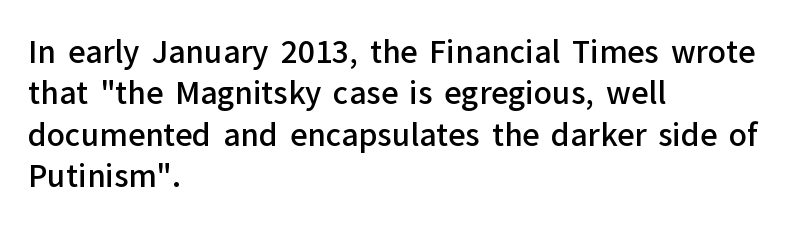
The words here are not underlined. Is the block centered? No — it sits flush against the left margin. This sample keeps an unexceptional amount of space between lines. Vertical strokes here are truly vertical.
